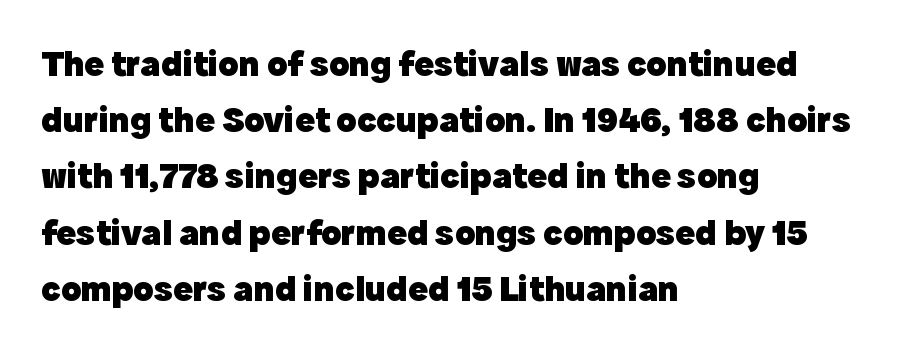
{"serif": "no", "italic": "no", "bold": "yes", "weight": "heavy", "width": "normal", "x_height": "medium", "monospaced": "no", "underline": "no", "align": "left", "line_spacing": "normal", "line_spacing_ratio": 1.52, "letter_spacing": "normal", "letter_spacing_em": 0.0, "glyph_px": 37}
